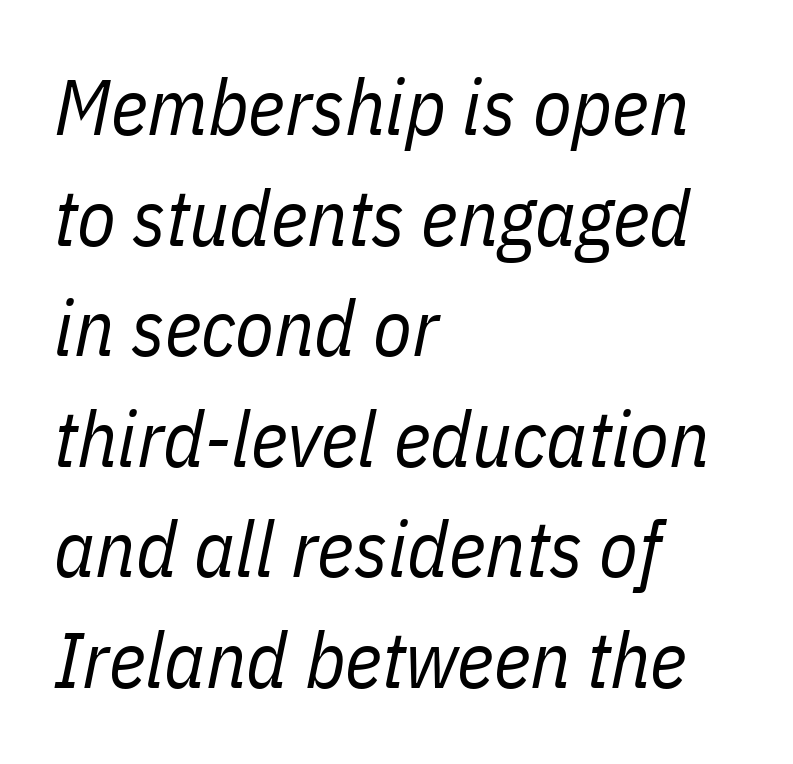
The image shows 79 px regular-weight, condensed type, italic (leaning right); set left-aligned, normal line spacing (1.4x), normal letter spacing, not underlined; low stroke contrast and a medium x-height.
